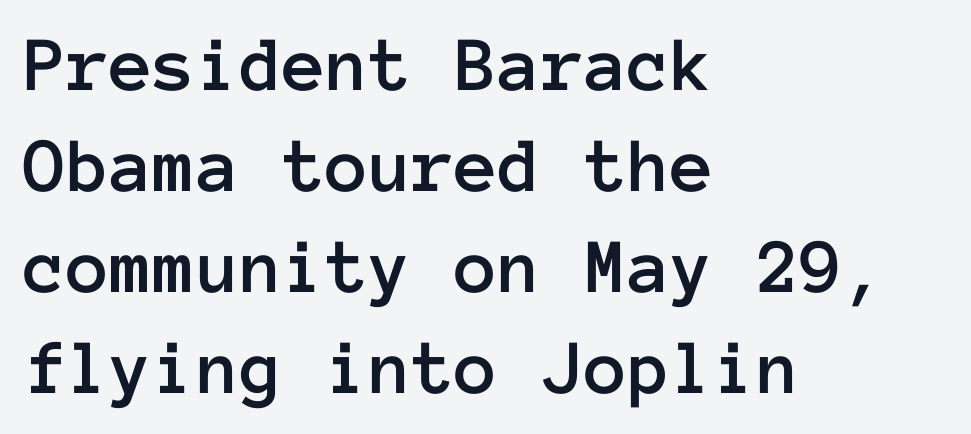
Q: Is the text italic (slanted)? A: No, it is upright.
Q: Is the text underlined? A: No.
Q: How is the paragraph aligned? A: Left-aligned.
Q: Is the spacing between letters normal or unusually wide? A: Normal.
Q: Is the spacing between lines tight, normal or loose? A: Normal.
Q: Width (condensed, normal, or wide)? A: Normal.
Q: Stroke contrast? A: Low.
Q: x-height? A: Medium.
Q: Monospaced? A: Yes.
